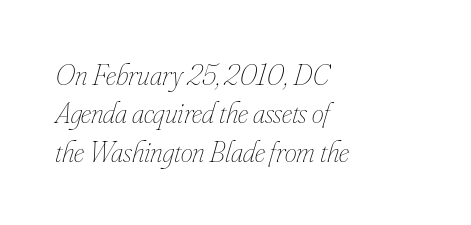
The passage shown is typed in a proportional face where columns would drift. No extra tracking has been applied to these lines. These lines stack with their left ends in a neat column. Clear beneath every line of the passage. When letters slant like this, we call the style italic.
